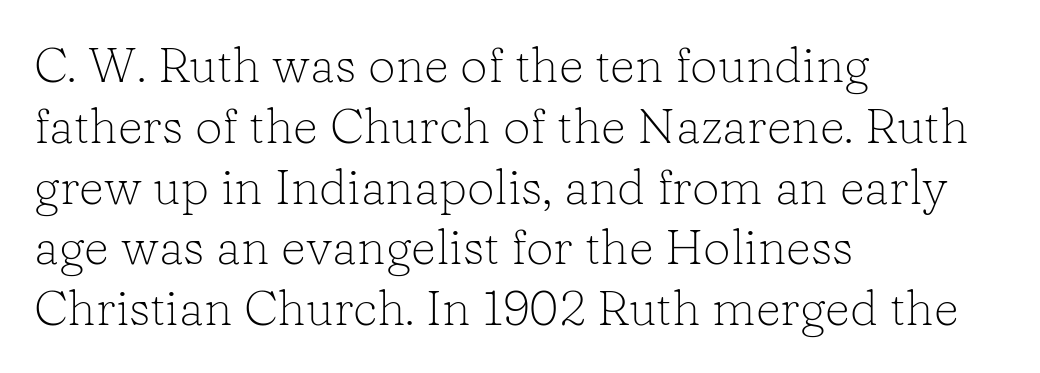
The image shows 49 px light serif type, upright; set left-aligned, line spacing 1.24x, normal letter spacing, not underlined; low stroke contrast and a medium x-height.
